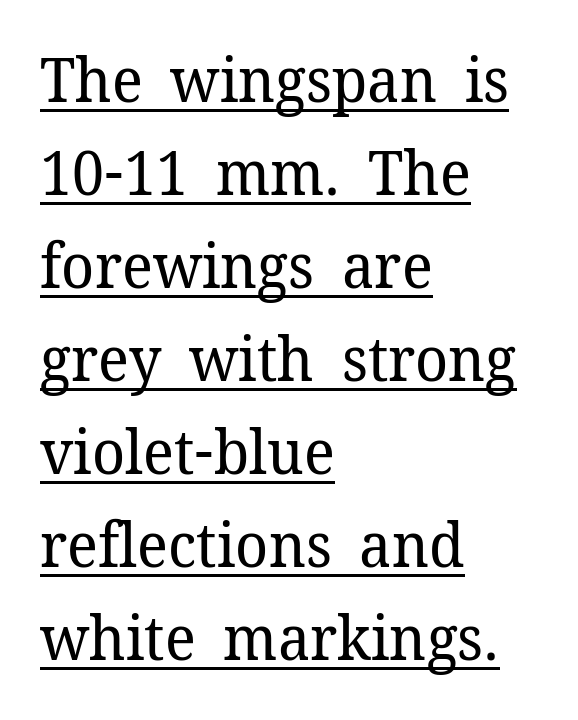
Stroke thickness stays within the range of a standard reading face or lighter. The designer left line spacing at the default. If you drew a ruler down the left edge, every line would touch it. The passage shown is typed in a proportional face where columns would drift. Is there an underline? Yes — a line sits under the letters. No extra tracking has been applied to these lines.
